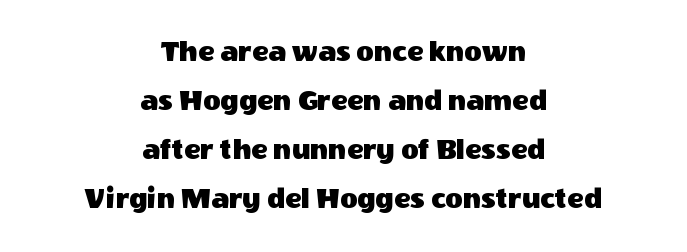
The foot of each line stays bare and open. Does the type have serifs? No, each stem ends abruptly. Do the letters lean? They stand straight. Is the block centered? Yes — each line is placed symmetrically about the middle.
